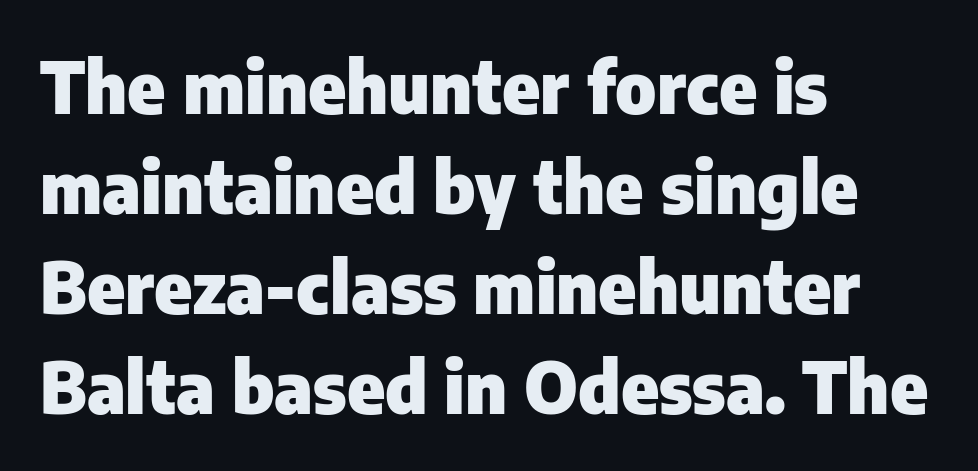
The image shows 71 px heavy sans-serif type, upright; set left-aligned, normal line spacing (1.41x), normal letter spacing, not underlined; low stroke contrast and a medium x-height.
